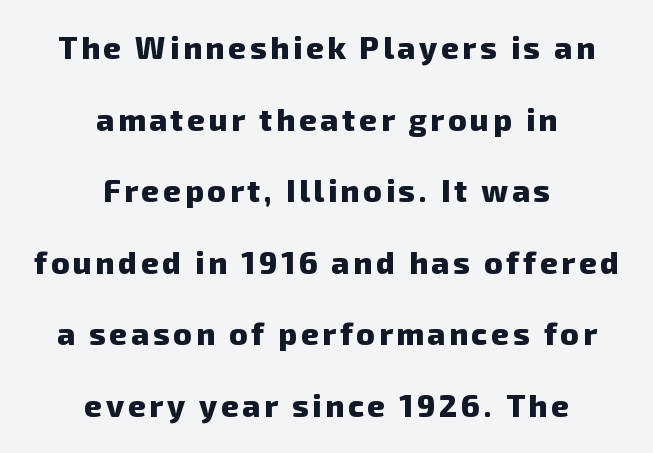
Q: Is the text bold? A: Yes.
Q: Is the typeface a serif or a sans-serif typeface? A: Sans-serif.
Q: Is the text underlined? A: No.
Q: How is the paragraph aligned? A: Centered.
Q: Is the spacing between lines tight, normal or loose? A: Loose.
Q: Width (condensed, normal, or wide)? A: Normal.
Q: Stroke contrast? A: Low.
Q: x-height? A: Medium.
Q: Monospaced? A: No.
